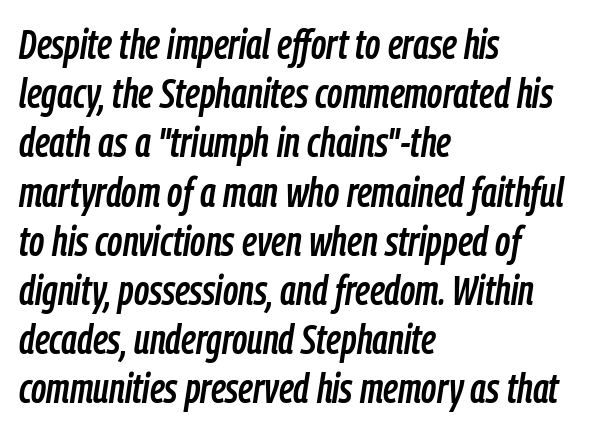
Each line starts at the same left margin while the right side varies. Style check: oblique. What stands out about the letter spacing? Nothing — it is the standard amount. You could not count columns in this text — the font is proportionally spaced.
